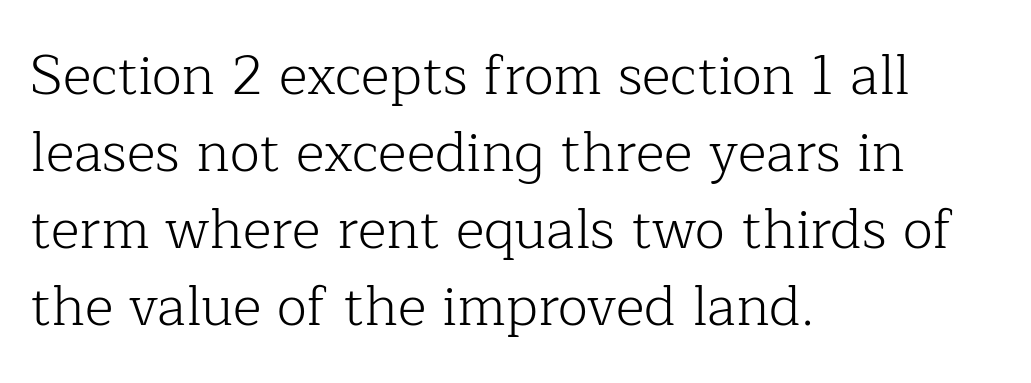
{"serif": "yes", "italic": "no", "bold": "no", "weight": "light", "width": "normal", "stroke_contrast": "low", "x_height": "medium", "monospaced": "no", "underline": "no", "align": "left", "line_spacing": "normal", "line_spacing_ratio": 1.4, "letter_spacing": "normal", "letter_spacing_em": 0.0, "glyph_px": 55}
